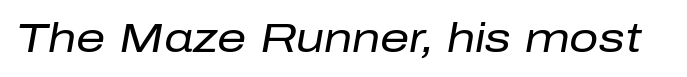
{"italic": "yes", "lean": "right", "slant_degrees": 10, "bold": "no", "weight": "regular", "width": "normal", "stroke_contrast": "low", "x_height": "medium", "monospaced": "no", "underline": "no", "letter_spacing": "normal", "letter_spacing_em": 0.0, "glyph_px": 41}
